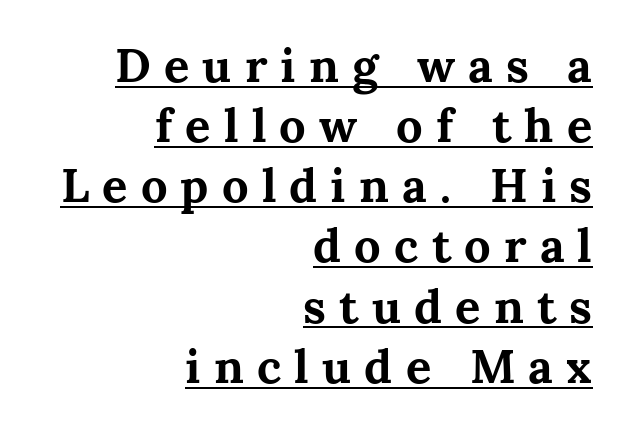
Q: Is the text bold? A: Yes.
Q: Is the text italic (slanted)? A: No, it is upright.
Q: Is the typeface a serif or a sans-serif typeface? A: Serif.
Q: Is the text underlined? A: Yes.
Q: How is the paragraph aligned? A: Right-aligned.
Q: Is the spacing between letters normal or unusually wide? A: Unusually wide.
Q: Is the spacing between lines tight, normal or loose? A: Normal.
Q: Width (condensed, normal, or wide)? A: Normal.
Q: Stroke contrast? A: Medium.
Q: x-height? A: Medium.
Q: Monospaced? A: No.
